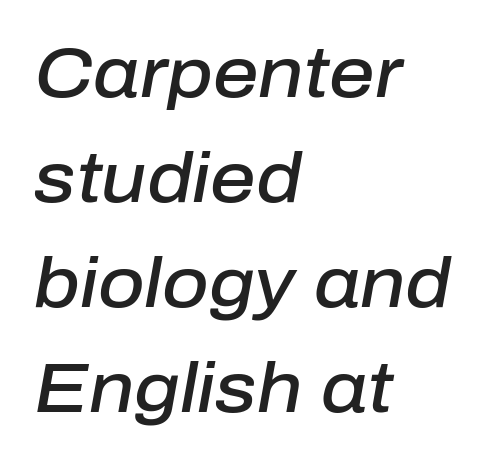
The image shows 71 px semibold type, italic (leaning right); set left-aligned, normal line spacing (1.48x), normal letter spacing, not underlined; low stroke contrast and a medium x-height.
